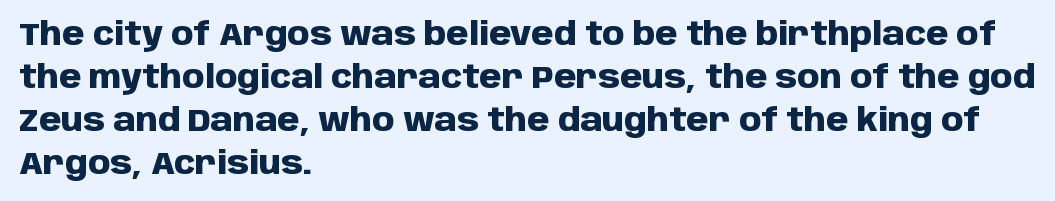
The paragraph has a hard left edge and a soft right edge. The passage shown has conventional tracking throughout. Stroke thickness is high; the sample reads as a true bold. Looks like regular typesetting: each glyph gets only the width it needs. The strip under each line holds only bare page. How would I describe the line gaps? Plain and ordinary.
